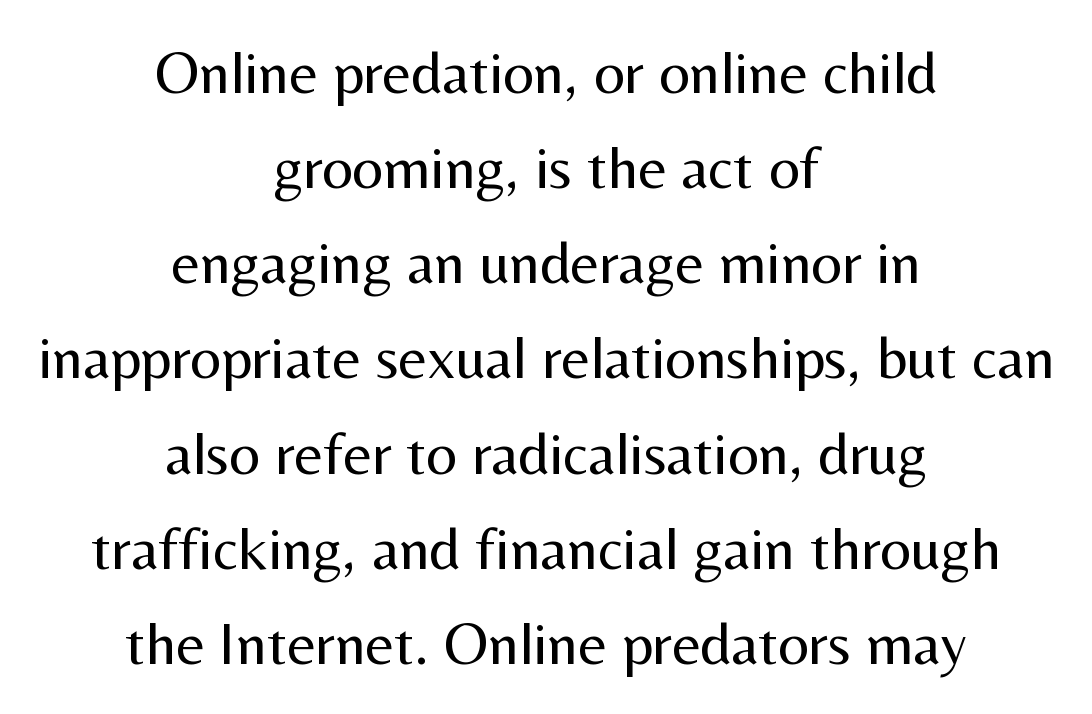
{"serif": "no", "italic": "no", "bold": "no", "weight": "regular", "width": "normal", "stroke_contrast": "medium", "x_height": "medium", "monospaced": "no", "underline": "no", "align": "center", "line_spacing": "normal", "line_spacing_ratio": 1.56, "letter_spacing": "normal", "letter_spacing_em": 0.0, "glyph_px": 61}
